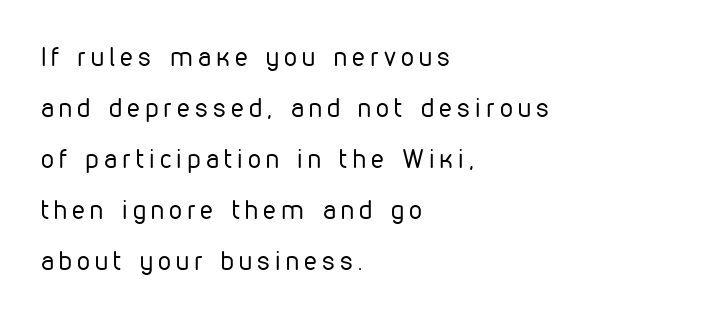
This sample uses an upright cut, with every glyph sitting square on the baseline. The tracking jumps out immediately: characters are airy and widely separated. You could fit nearly another row in the gap between these rows. Horizontal alignment here is leftward, the default for most running prose.
